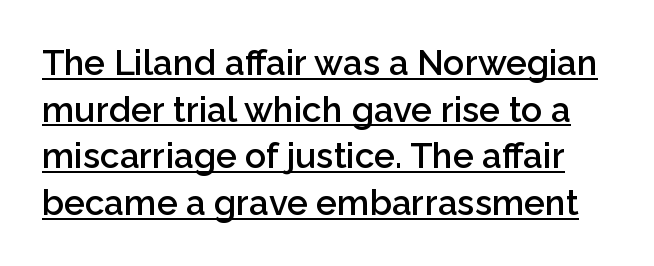
Vertical spacing — default. Serif or sans? Sans — the stroke terminals are bare. Honestly, the letter spacing is just normal — you wouldn't notice it. Spacing verdict: proportional, widths tailored to each character. These lines carry some extra weight — a demibold, not a full bold.
